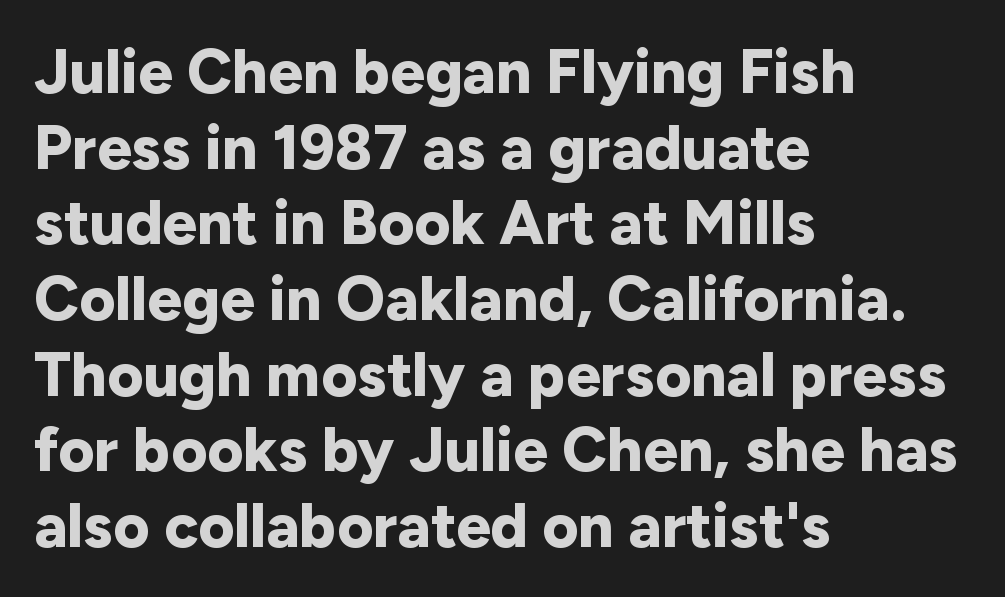
Q: Is the text bold? A: Yes.
Q: Is the text italic (slanted)? A: No, it is upright.
Q: Is the typeface a serif or a sans-serif typeface? A: Sans-serif.
Q: Is the text underlined? A: No.
Q: How is the paragraph aligned? A: Left-aligned.
Q: Is the spacing between letters normal or unusually wide? A: Normal.
Q: Width (condensed, normal, or wide)? A: Normal.
Q: Stroke contrast? A: Low.
Q: x-height? A: Medium.
Q: Monospaced? A: No.
